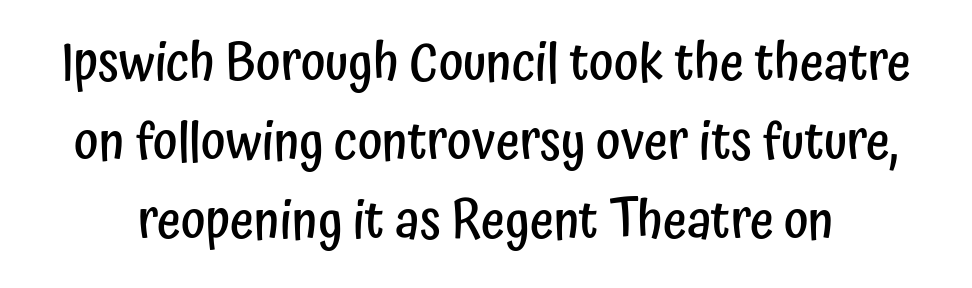
The typeface chosen for these lines omits serifs. How are the letters spaced? Ordinarily, with no added tracking. Vertical spacing — default. When letters stand straight like this, we call the style roman or upright. The font is running at a semibold setting, under full bold.
